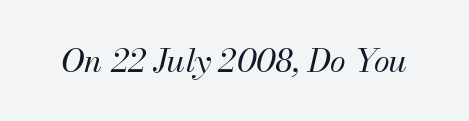
Q: Is the text bold? A: No.
Q: Is the text italic (slanted)? A: Yes, it leans right by about 13 degrees.
Q: Is the text underlined? A: No.
Q: Is the spacing between letters normal or unusually wide? A: Normal.
Q: Width (condensed, normal, or wide)? A: Normal.
Q: Stroke contrast? A: Medium.
Q: x-height? A: Small.
Q: Monospaced? A: No.
